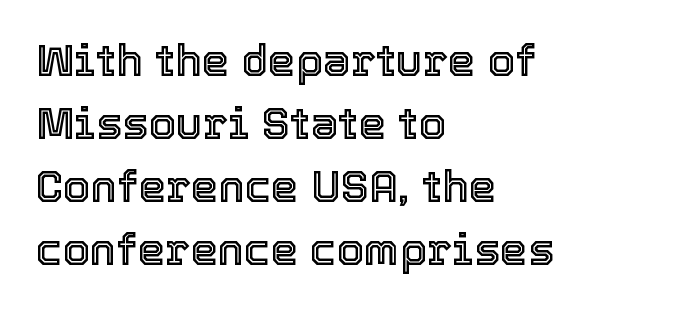
Quick note: not italic, upright. Casual observation: everything's shoved over to the left. The passage shown has conventional tracking throughout. Interline gaps are of average width in this sample. Here the designer chose a conventional face with non-uniform glyph widths. The space directly below the letters is spotless.
